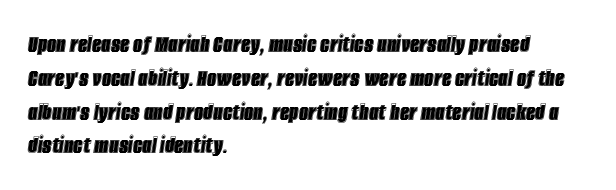
The image shows 26 px text type, italic (leaning right); set left-aligned, normal line spacing (1.3x), normal letter spacing, not underlined.
